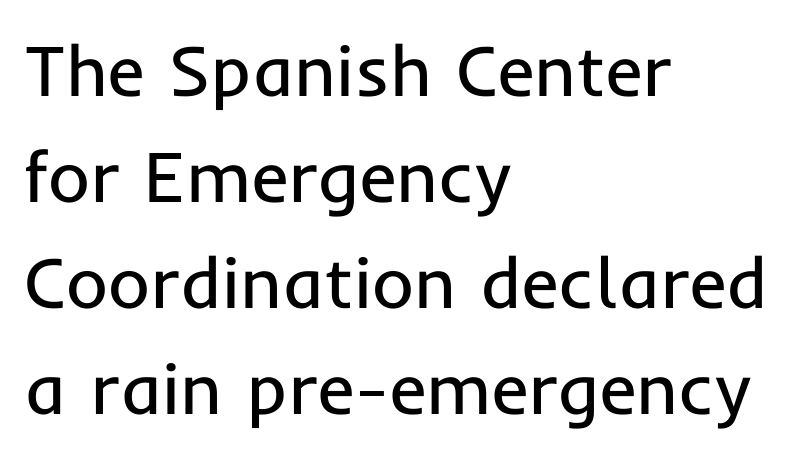
{"serif": "no", "italic": "no", "bold": "no", "weight": "regular", "width": "normal", "stroke_contrast": "low", "x_height": "medium", "monospaced": "no", "underline": "no", "align": "left", "line_spacing": "normal", "line_spacing_ratio": 1.47, "letter_spacing": "normal", "letter_spacing_em": 0.0, "glyph_px": 72}
